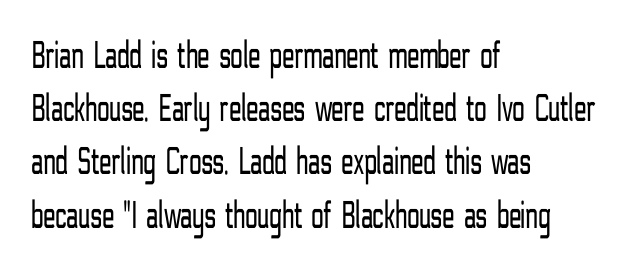
Stem width sits at or under what a default text font uses. The type sits square on the baseline with zero lean. Does the type have serifs? No, each stem ends abruptly. All the whitespace from short lines collects on the right.
